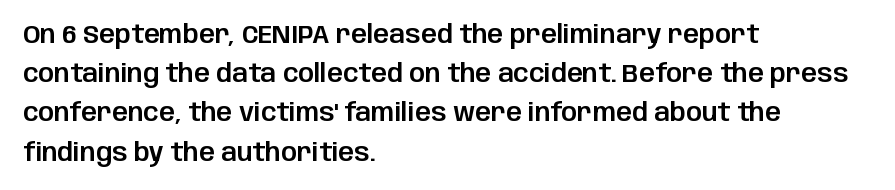
{"italic": "no", "underline": "no", "align": "left", "line_spacing": "normal", "line_spacing_ratio": 1.57, "letter_spacing": "normal", "letter_spacing_em": 0.0, "glyph_px": 25}
